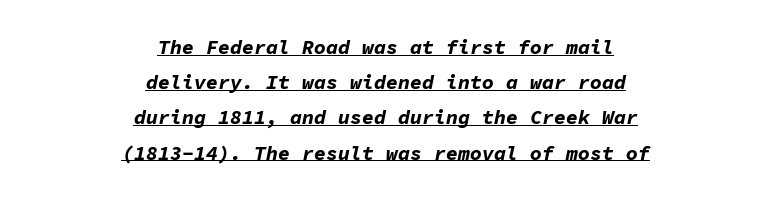
Q: Is the text bold? A: Yes.
Q: Is the text italic (slanted)? A: Yes, it leans right by about 11 degrees.
Q: Is the text underlined? A: Yes.
Q: How is the paragraph aligned? A: Centered.
Q: Is the spacing between letters normal or unusually wide? A: Normal.
